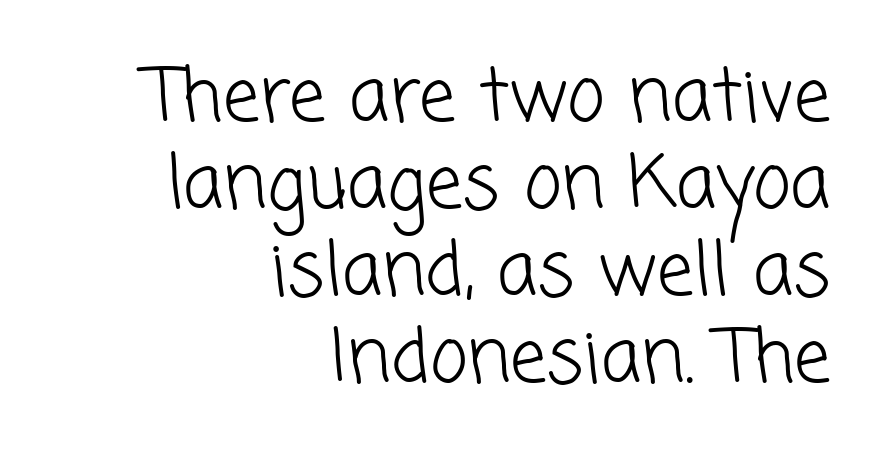
The paragraph shown leans on its right margin. Is this a fixed-width face? No — the glyphs have proportional, varying widths. I'd call this a sans setting — the letters go barefoot. Nobody drew a line under any word here.
